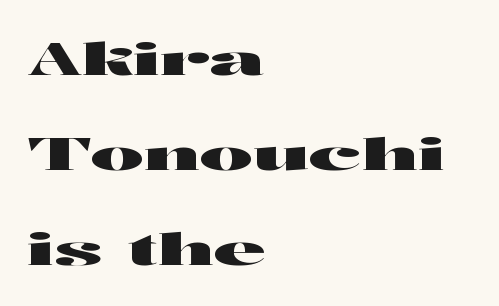
Each letter keeps its own natural width here, so spacing adapts to shape. Nothing unusual about the tracking: characters are spaced as the font intends. Leading: increased. Tall strokes in this sample are plumb rather than angled.
